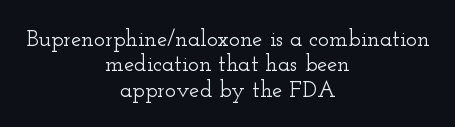
The image shows 23 px text type, upright; set centered, tight line spacing (1.1x), normal letter spacing, not underlined.
